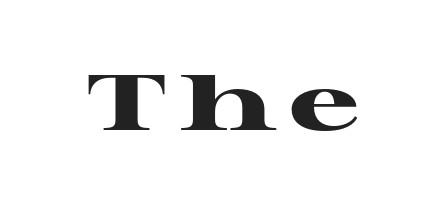
These lines are rendered in a variable-pitch font. How heavy is the stroke? Heavy — this is a bold. Yep, those are serifs on the letters. Descender tails drop into unmarked territory.
